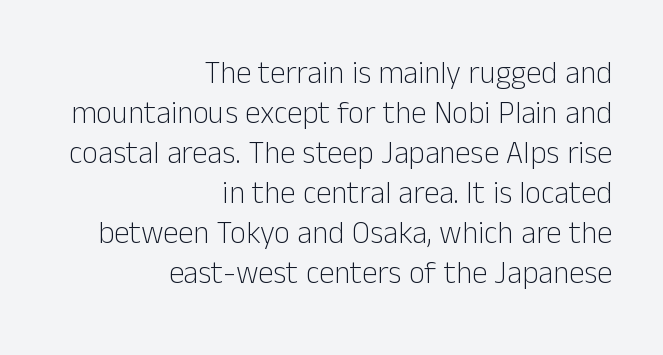
The image shows 31 px light sans-serif type, upright; set right-aligned, normal line spacing (1.29x), normal letter spacing, not underlined; low stroke contrast and a medium x-height.
